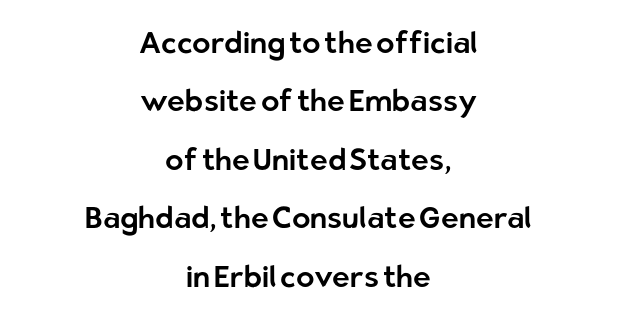
{"serif": "no", "italic": "no", "width": "normal", "stroke_contrast": "low", "x_height": "medium", "monospaced": "no", "underline": "no", "align": "center", "line_spacing": "loose", "line_spacing_ratio": 1.95, "letter_spacing": "normal", "letter_spacing_em": 0.0, "glyph_px": 30}
